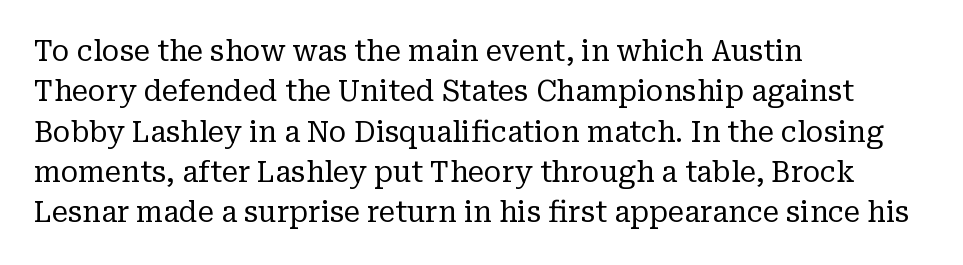
Vertical stems look standard width or narrower in stroke. Reading down the block, your eye returns to a fixed left position each line. Quick note: underline off. The designer left line spacing at the default. No extra tracking has been applied to these lines.
